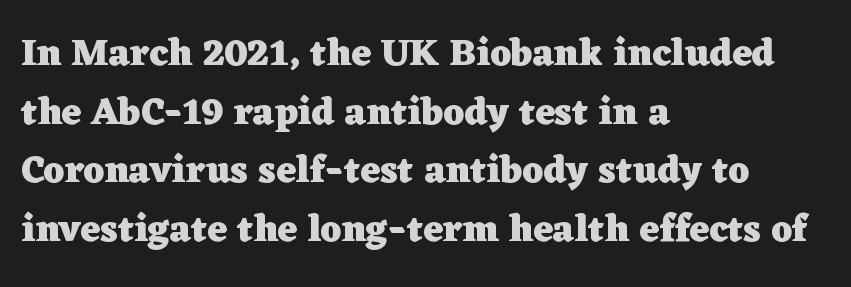
Q: Is the text bold? A: Yes.
Q: Is the text italic (slanted)? A: No, it is upright.
Q: Is the typeface a serif or a sans-serif typeface? A: Serif.
Q: Is the text underlined? A: No.
Q: How is the paragraph aligned? A: Left-aligned.
Q: Is the spacing between letters normal or unusually wide? A: Normal.
Q: Is the spacing between lines tight, normal or loose? A: Normal.
Q: Width (condensed, normal, or wide)? A: Wide.
Q: Stroke contrast? A: Low.
Q: x-height? A: Medium.
Q: Monospaced? A: No.
